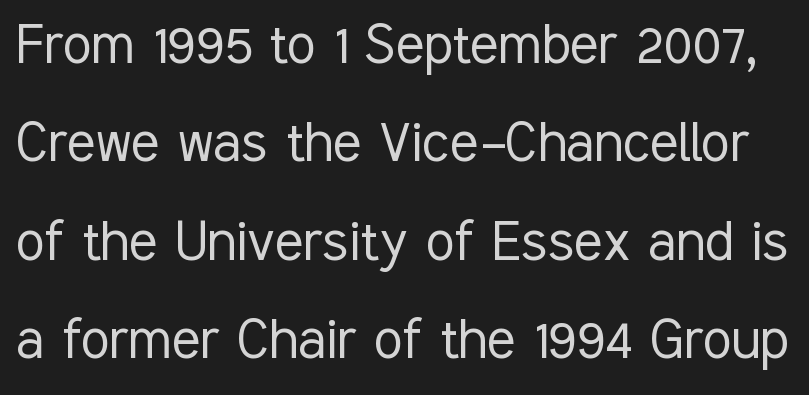
The image shows 66 px light, condensed sans-serif type, upright; set normal line spacing (1.49x), normal letter spacing, not underlined; low stroke contrast and a medium x-height.
